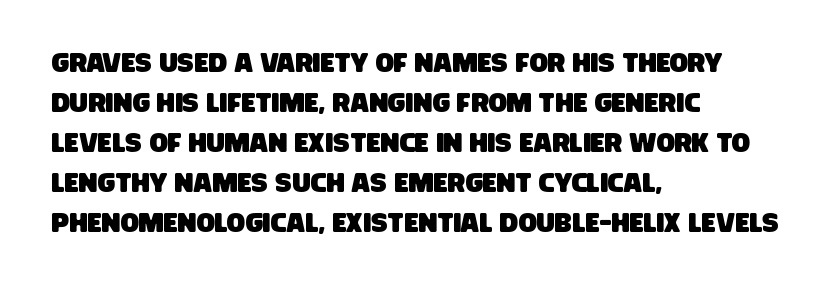
{"underline": "no", "align": "left", "line_spacing": "normal", "line_spacing_ratio": 1.48, "letter_spacing": "normal", "letter_spacing_em": 0.0, "glyph_px": 27}
